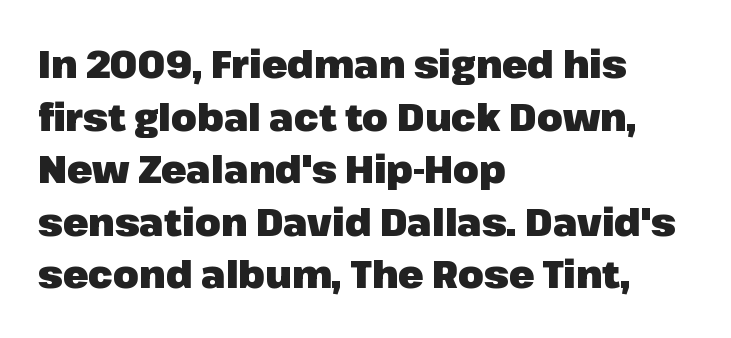
Does the lettering tilt? It doesn't — this is upright. Letters rest on an invisible, unmarked baseline. Strong, thick strokes mark this as bold type. In terms of leading, this rendering sits right in the middle. Each letter's strokes conclude bluntly, with no projecting serifs.
